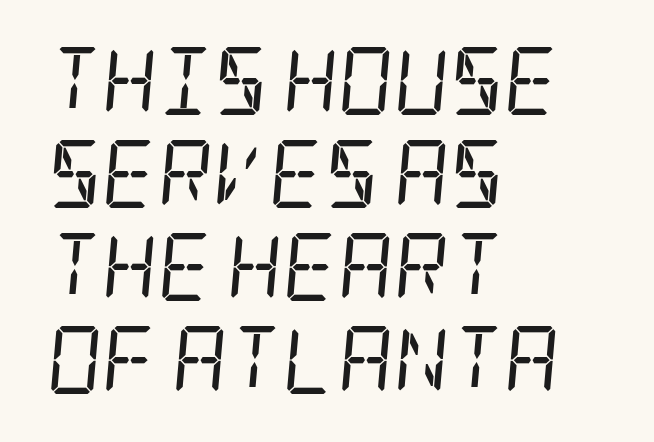
Heft: none added — not bold. These lines are set flush left with a ragged right edge. The font's italic variant was chosen for this text. The strip under each line holds only bare page.
